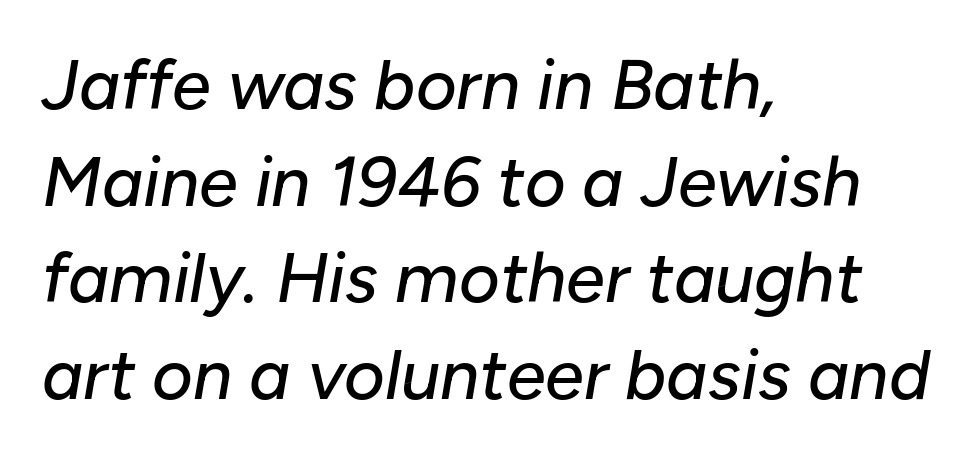
The image shows 70 px text type, italic (leaning right); set left-aligned, normal line spacing (1.38x), normal letter spacing, not underlined; low stroke contrast and a medium x-height.
